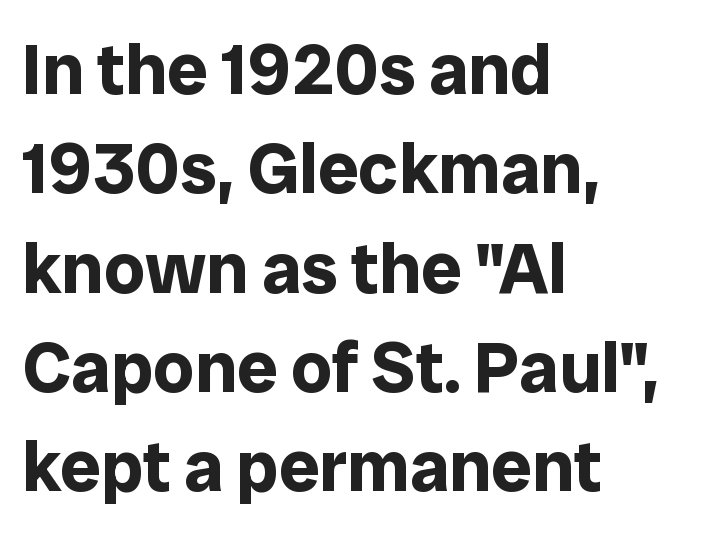
Are there feet on the stems? There aren't — it's a sans. In terms of posture, this sample is upright. The rendering uses natural spacing where letterforms have individual widths. The zone under the glyphs is completely vacant. Students, observe: this is what conventionally led text looks like.
